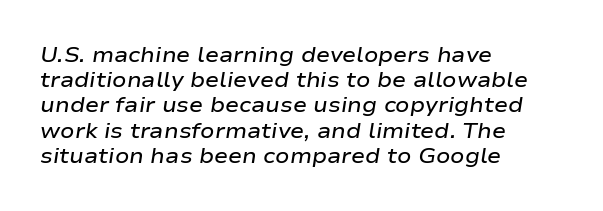
Q: Is the text bold? A: Semi-bold.
Q: Is the text italic (slanted)? A: Yes, it leans right by about 9 degrees.
Q: Is the text underlined? A: No.
Q: How is the paragraph aligned? A: Left-aligned.
Q: Is the spacing between letters normal or unusually wide? A: Normal.
